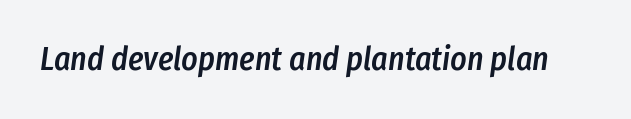
The image shows 32 px semibold, condensed type, italic (leaning right); set normal letter spacing, not underlined; low stroke contrast and a medium x-height.
